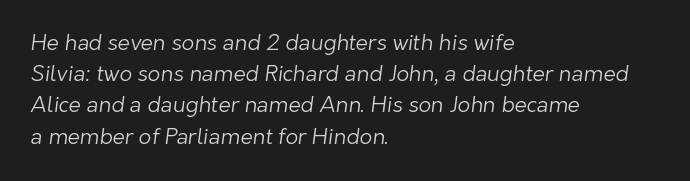
Words float on clear page, feet unadorned. Nobody touched the tracking dial on this one. Letters have the restrained weight of plain body copy at most. Every row of glyphs begins at an identical x-position on the left.
